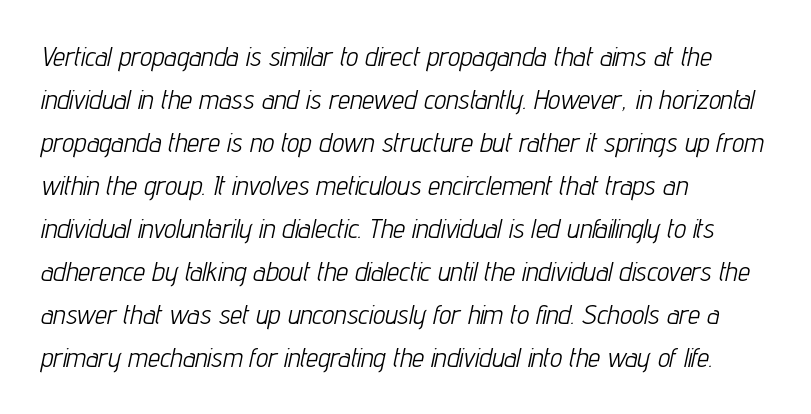
Q: Is the text bold? A: No.
Q: Is the text italic (slanted)? A: Yes, it leans right by about 12 degrees.
Q: Is the text underlined? A: No.
Q: How is the paragraph aligned? A: Left-aligned.
Q: Is the spacing between letters normal or unusually wide? A: Normal.
Q: Is the spacing between lines tight, normal or loose? A: Normal.
